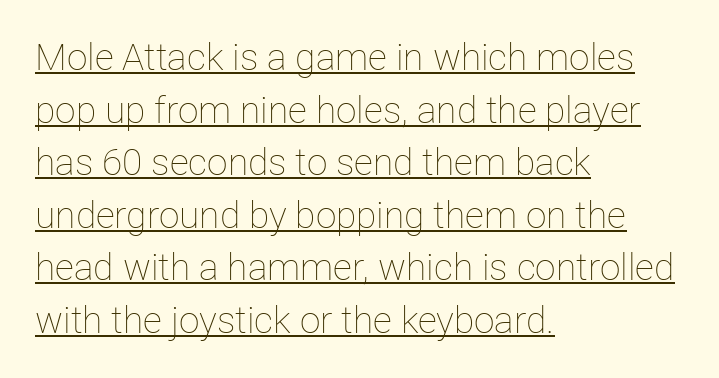
{"italic": "no", "bold": "no", "weight": "thin", "width": "normal", "stroke_contrast": "low", "x_height": "medium", "monospaced": "no", "underline": "yes", "align": "left", "line_spacing": "normal", "line_spacing_ratio": 1.42, "letter_spacing": "normal", "letter_spacing_em": 0.0, "glyph_px": 37}
